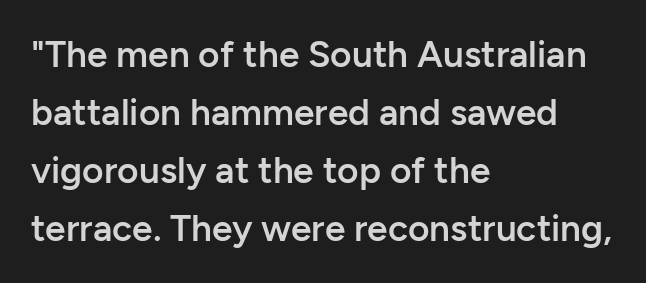
The image shows 37 px semibold sans-serif type, upright; set left-aligned, normal line spacing (1.57x), normal letter spacing, not underlined; low stroke contrast and a medium x-height.
